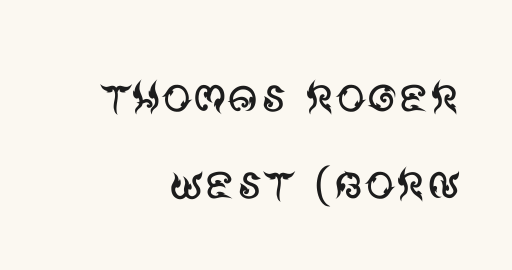
{"serif": "no", "italic": "no", "bold": "no", "weight": "regular", "width": "normal", "stroke_contrast": "medium", "x_height": "large", "monospaced": "no", "underline": "no", "align": "right", "line_spacing": "normal", "line_spacing_ratio": 1.45, "letter_spacing": "normal", "letter_spacing_em": 0.0, "glyph_px": 60}
